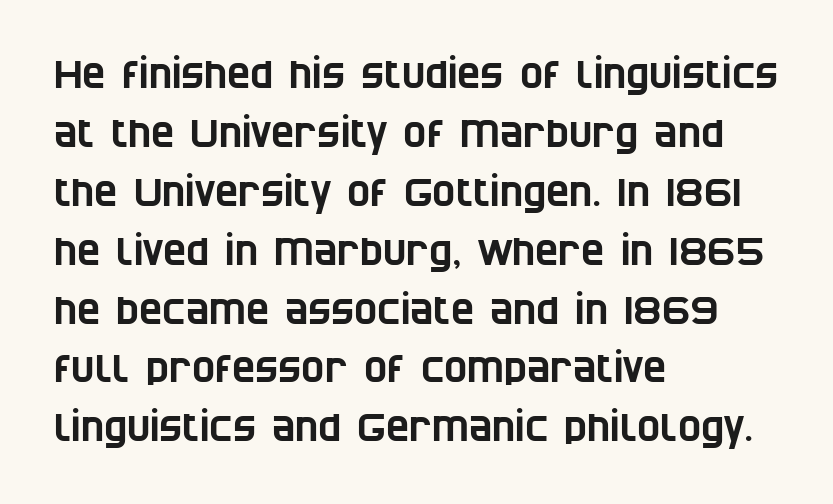
Think of a printed novel: that variable character pitch is what you see here. Short and long lines alike share a common starting point at left. The line texture is even and compact thanks to regular tracking. Has an underline been added? It has not. Compared with typical paragraphs, the rows here are spaced about the same.
